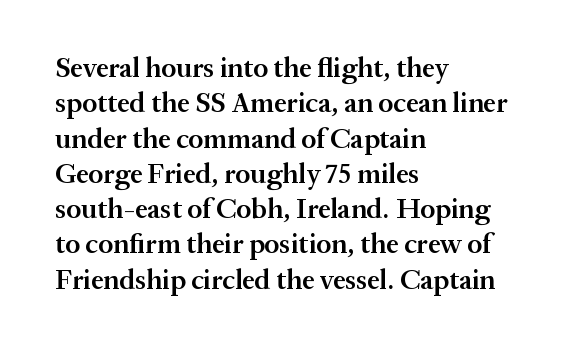
{"serif": "yes", "italic": "no", "bold": "semi", "weight": "semibold", "width": "normal", "stroke_contrast": "medium", "x_height": "medium", "monospaced": "no", "underline": "no", "align": "left", "line_spacing": "normal", "line_spacing_ratio": 1.26, "letter_spacing": "normal", "letter_spacing_em": 0.0, "glyph_px": 28}
